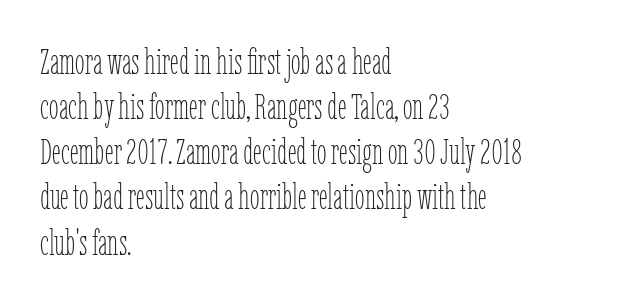
{"italic": "no", "bold": "no", "weight": "thin", "width": "condensed", "stroke_contrast": "low", "x_height": "medium", "monospaced": "no", "underline": "no", "align": "left", "line_spacing": "normal", "line_spacing_ratio": 1.29, "letter_spacing": "normal", "letter_spacing_em": 0.0, "glyph_px": 35}
